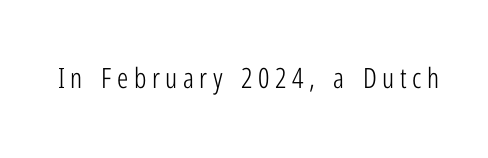
Q: Is the text bold? A: No.
Q: Is the text italic (slanted)? A: No, it is upright.
Q: Is the typeface a serif or a sans-serif typeface? A: Sans-serif.
Q: Is the text underlined? A: No.
Q: Is the spacing between letters normal or unusually wide? A: Unusually wide.
Q: Width (condensed, normal, or wide)? A: Condensed.
Q: Stroke contrast? A: Low.
Q: x-height? A: Medium.
Q: Monospaced? A: No.
